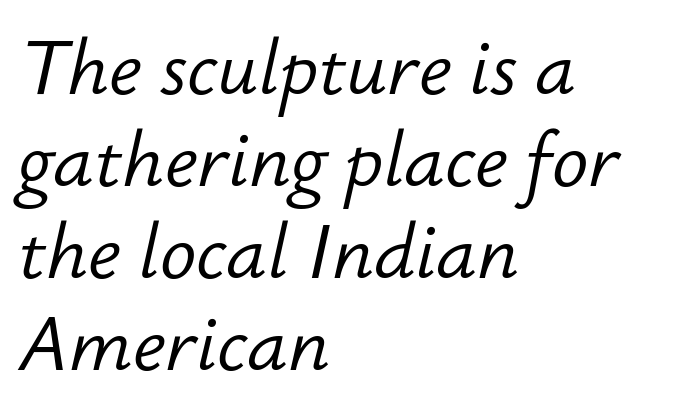
The glyphs look as if they've been sheared to an angle. This reads as an unemphasized weight, regular at the heaviest. All the whitespace from short lines collects on the right. This sample uses plain, unmodified letter spacing. Think of a printed novel: that variable character pitch is what you see here. The baseline area is clear.
